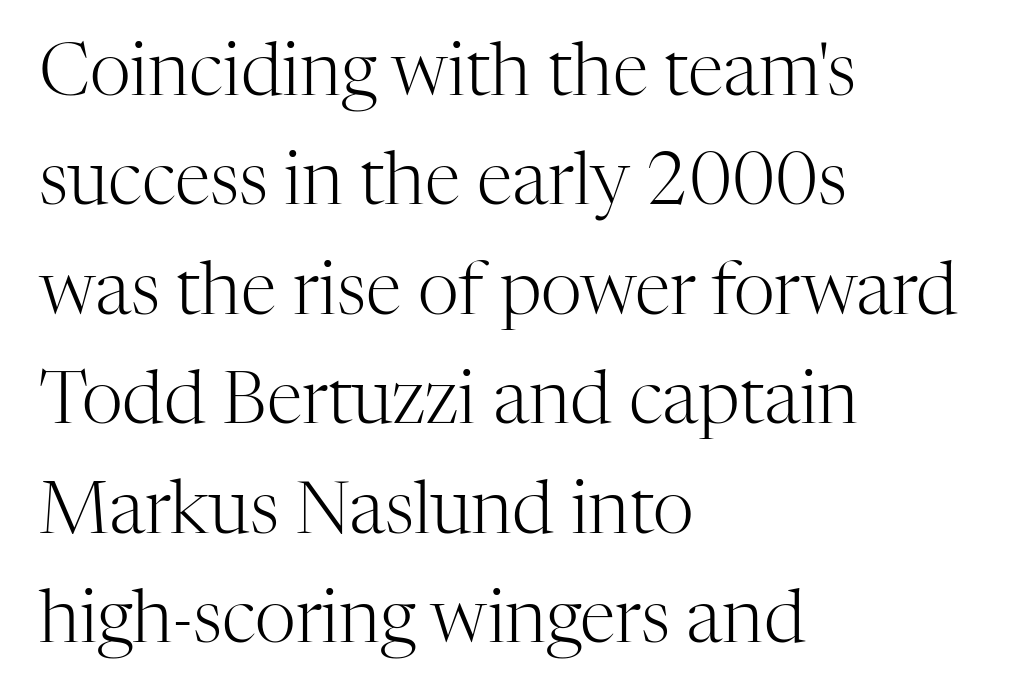
Q: Is the text bold? A: No.
Q: Is the text italic (slanted)? A: No, it is upright.
Q: Is the typeface a serif or a sans-serif typeface? A: Serif.
Q: Is the text underlined? A: No.
Q: How is the paragraph aligned? A: Left-aligned.
Q: Is the spacing between letters normal or unusually wide? A: Normal.
Q: Is the spacing between lines tight, normal or loose? A: Normal.
Q: Width (condensed, normal, or wide)? A: Normal.
Q: Stroke contrast? A: High.
Q: x-height? A: Medium.
Q: Monospaced? A: No.
